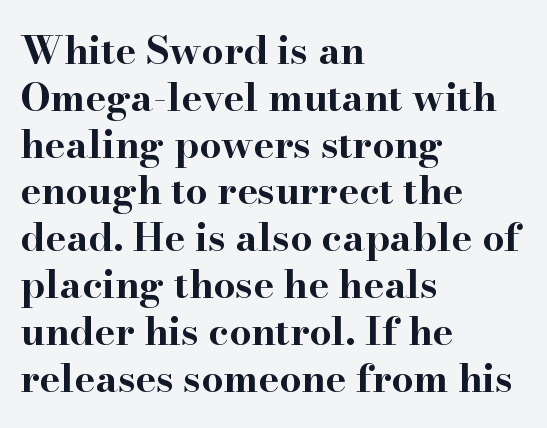
Q: Is the text bold? A: Yes.
Q: Is the text italic (slanted)? A: No, it is upright.
Q: Is the typeface a serif or a sans-serif typeface? A: Serif.
Q: Is the text underlined? A: No.
Q: How is the paragraph aligned? A: Left-aligned.
Q: Is the spacing between letters normal or unusually wide? A: Normal.
Q: Width (condensed, normal, or wide)? A: Wide.
Q: Stroke contrast? A: High.
Q: x-height? A: Small.
Q: Monospaced? A: No.
